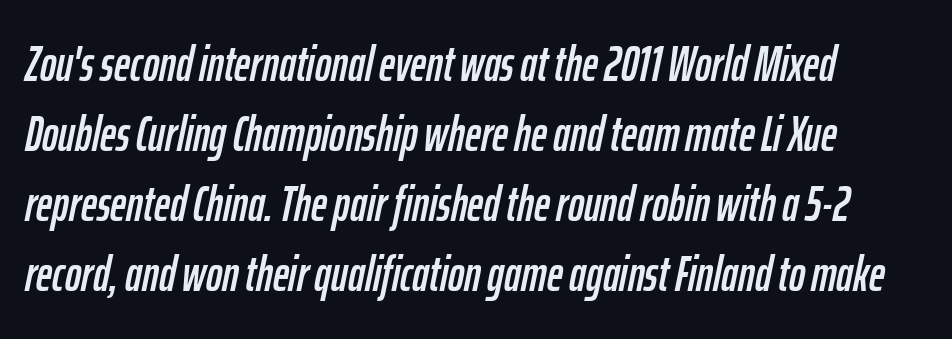
Q: Is the text italic (slanted)? A: Yes, it leans right by about 12 degrees.
Q: Is the text underlined? A: No.
Q: How is the paragraph aligned? A: Left-aligned.
Q: Is the spacing between letters normal or unusually wide? A: Normal.
Q: Is the spacing between lines tight, normal or loose? A: Normal.
Q: Width (condensed, normal, or wide)? A: Condensed.
Q: Stroke contrast? A: Low.
Q: x-height? A: Medium.
Q: Monospaced? A: No.
